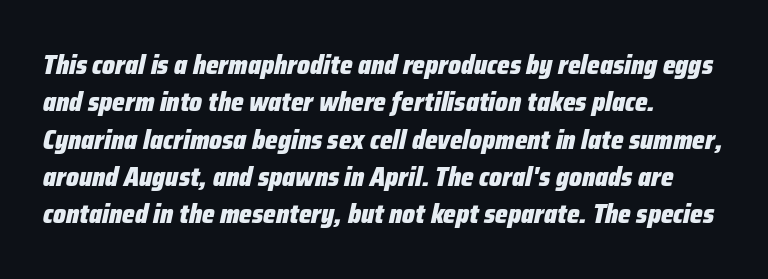
The image shows 27 px bold type, italic (leaning right); set left-aligned, normal line spacing (1.38x), normal letter spacing, not underlined.
